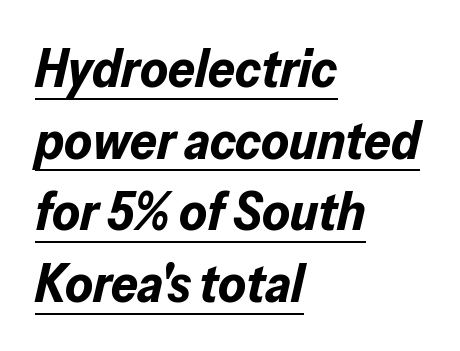
Q: Is the text bold? A: Yes.
Q: Is the text italic (slanted)? A: Yes, it leans right by about 13 degrees.
Q: Is the text underlined? A: Yes.
Q: How is the paragraph aligned? A: Left-aligned.
Q: Is the spacing between letters normal or unusually wide? A: Normal.
Q: Is the spacing between lines tight, normal or loose? A: Normal.
Q: Width (condensed, normal, or wide)? A: Normal.
Q: Stroke contrast? A: Low.
Q: x-height? A: Medium.
Q: Monospaced? A: No.
